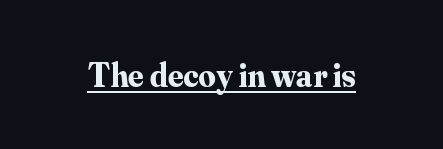
{"serif": "yes", "italic": "no", "bold": "yes", "weight": "bold", "width": "normal", "stroke_contrast": "medium", "x_height": "small", "monospaced": "no", "underline": "yes", "letter_spacing": "normal", "letter_spacing_em": 0.0, "glyph_px": 34}
